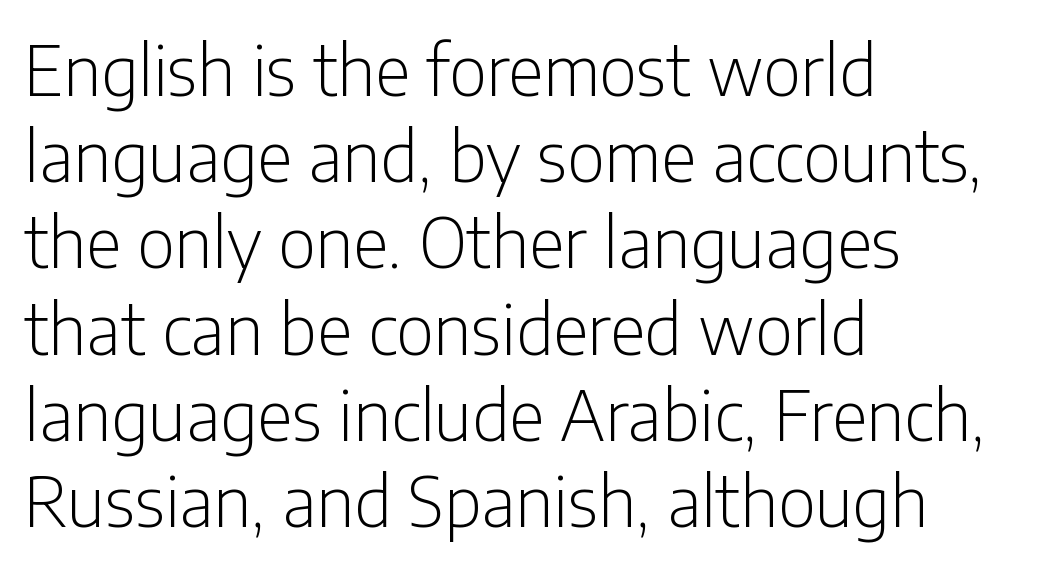
{"serif": "no", "italic": "no", "bold": "no", "weight": "light", "width": "condensed", "stroke_contrast": "low", "x_height": "medium", "monospaced": "no", "underline": "no", "align": "left", "line_spacing": "normal", "line_spacing_ratio": 1.25, "letter_spacing": "normal", "letter_spacing_em": 0.0, "glyph_px": 69}
